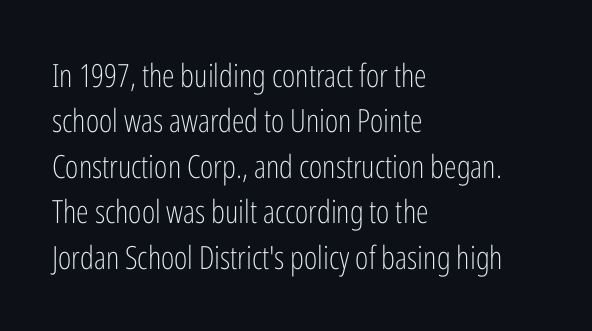
The image shows 32 px light, condensed sans-serif type, upright; set left-aligned, normal line spacing (1.42x), normal letter spacing, not underlined; low stroke contrast and a medium x-height.
